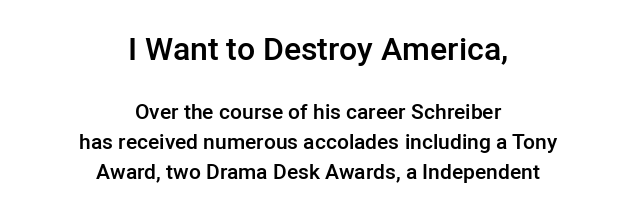
The image shows 32 px semibold sans-serif type, upright; set centered, normal line spacing (1.43x), normal letter spacing, not underlined; the first (top) block is 1.52x larger; low stroke contrast and a medium x-height.
